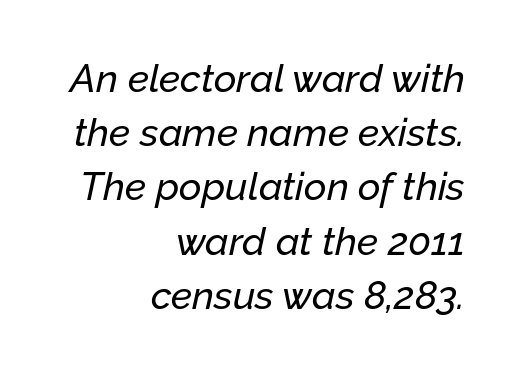
Compared with typical paragraphs, the rows here are spaced about the same. Observe the lean: these are italic letterforms. The type is set solid horizontally, with unmodified tracking. The rag falls on the left side of this text block. Decoration check: the copy has no underline.
